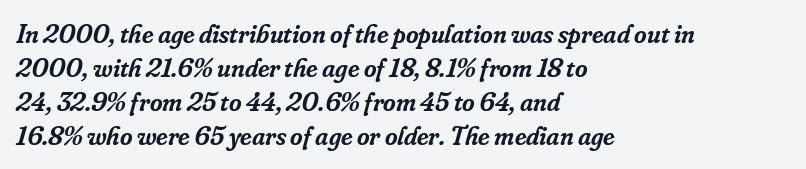
{"italic": "yes", "lean": "right", "slant_degrees": 16, "bold": "semi", "underline": "no", "align": "left", "line_spacing": "normal", "line_spacing_ratio": 1.26, "letter_spacing": "normal", "letter_spacing_em": 0.0, "glyph_px": 27}
